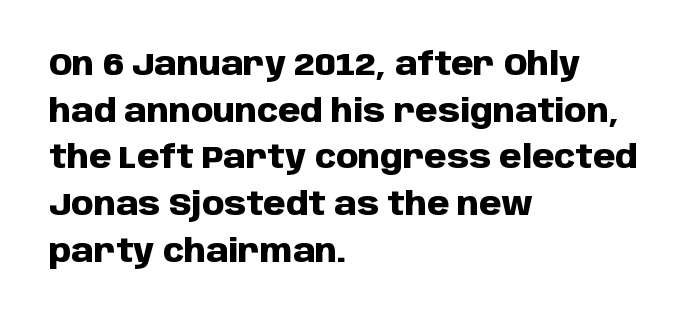
{"serif": "no", "italic": "no", "bold": "yes", "weight": "heavy", "width": "normal", "stroke_contrast": "low", "x_height": "large", "monospaced": "no", "underline": "no", "align": "left", "line_spacing": "normal", "line_spacing_ratio": 1.46, "letter_spacing": "normal", "letter_spacing_em": 0.0, "glyph_px": 32}
